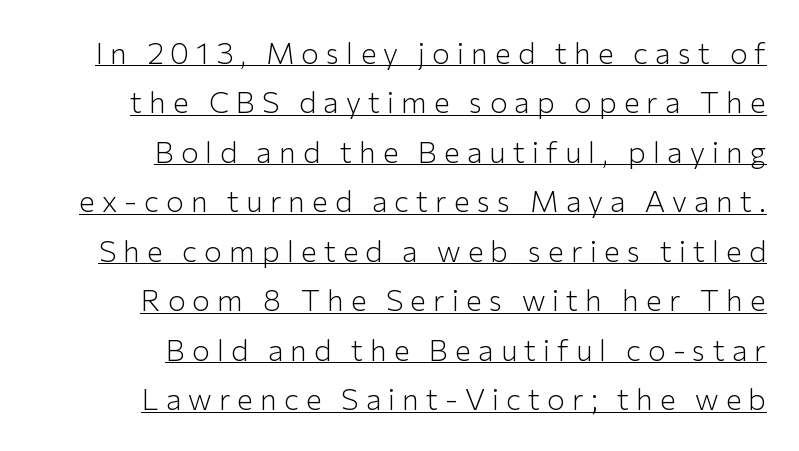
Q: Is the text bold? A: No.
Q: Is the text italic (slanted)? A: No, it is upright.
Q: Is the typeface a serif or a sans-serif typeface? A: Sans-serif.
Q: Is the text underlined? A: Yes.
Q: How is the paragraph aligned? A: Right-aligned.
Q: Is the spacing between letters normal or unusually wide? A: Unusually wide.
Q: Is the spacing between lines tight, normal or loose? A: Normal.
Q: Width (condensed, normal, or wide)? A: Normal.
Q: Stroke contrast? A: Low.
Q: x-height? A: Medium.
Q: Monospaced? A: No.
